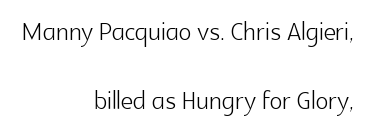
A typesetter would label this face a sans. Descenders are the only things crossing below the line. Successive baselines arrive slowly, with a big drop between each. Heaviness? Minimal to ordinary, like unemphasized prose.
